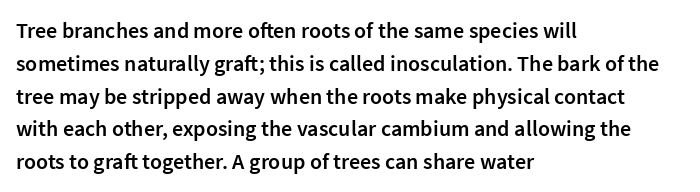
The image shows 22 px text type, upright; set left-aligned, normal line spacing (1.49x), normal letter spacing, not underlined.
